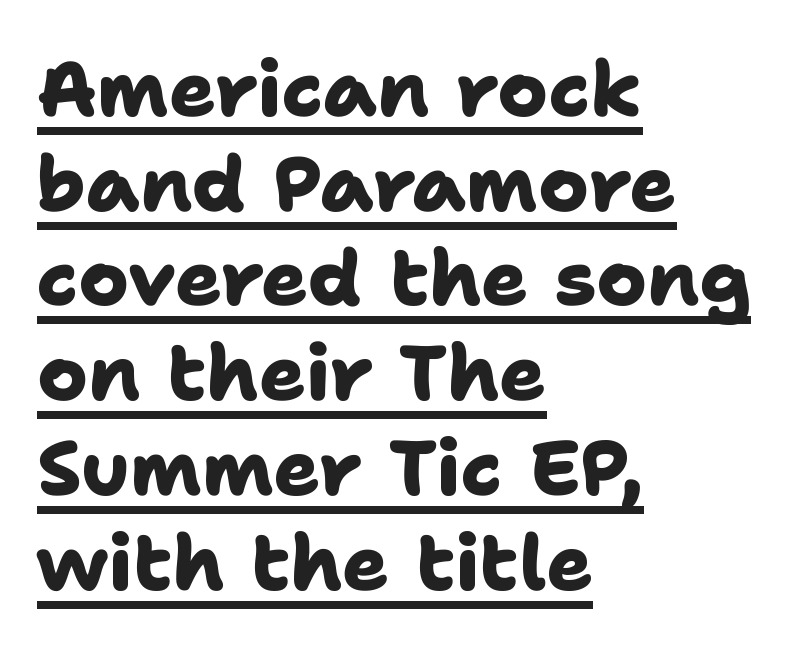
The image shows 77 px heavy sans-serif type; set left-aligned, line spacing 1.23x, normal letter spacing, underlined; low stroke contrast and a medium x-height.
